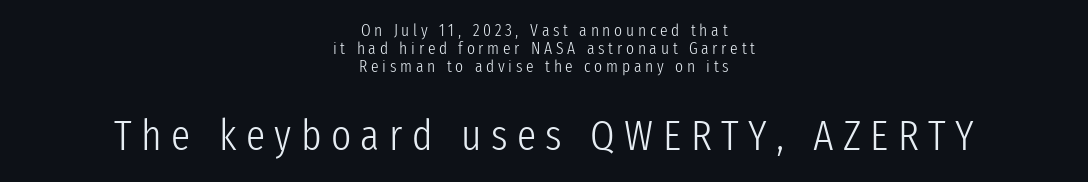
{"serif": "no", "italic": "no", "bold": "no", "weight": "light", "width": "condensed", "stroke_contrast": "low", "x_height": "medium", "monospaced": "no", "underline": "no", "align": "center", "line_spacing": "tight", "line_spacing_ratio": 1.07, "letter_spacing": "wide", "letter_spacing_em": 0.22, "larger_block": "second", "size_ratio": 2.53, "glyph_px": 43}
